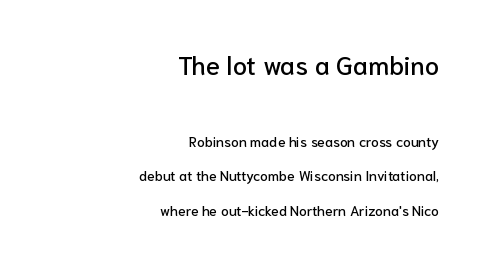
The image shows 26 px text type, upright; set right-aligned, loose line spacing (2.46x), normal letter spacing, not underlined; the first (top) block is 1.86x larger.
